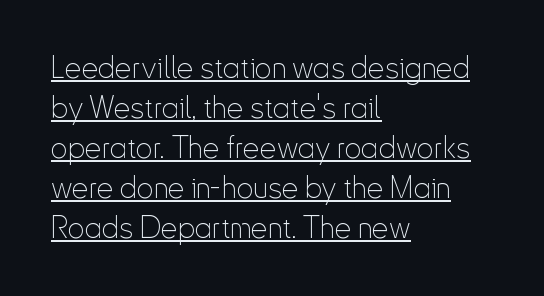
{"serif": "no", "italic": "no", "bold": "no", "weight": "thin", "width": "condensed", "stroke_contrast": "low", "x_height": "small", "monospaced": "no", "underline": "yes", "align": "left", "line_spacing": "normal", "line_spacing_ratio": 1.33, "letter_spacing": "normal", "letter_spacing_em": 0.0, "glyph_px": 30}
